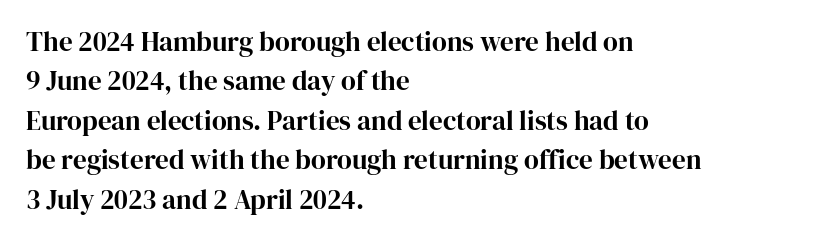
Rule under the text: the space is simply empty. The passage is arranged the way most books set body copy — flush left. This is the regular roman posture of the typeface. Default kerning and tracking; the words read as compact shapes.
